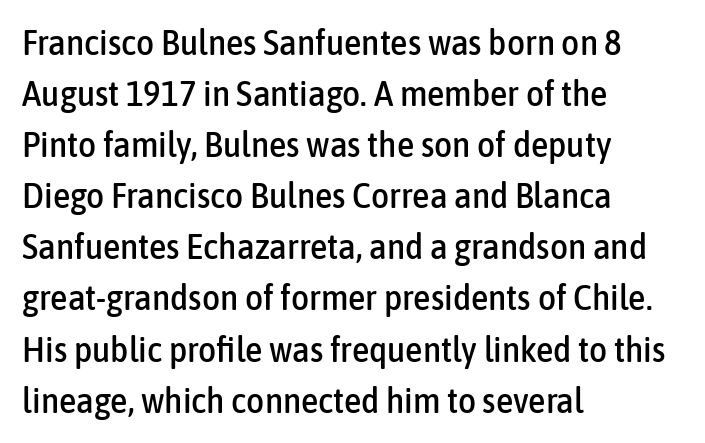
{"serif": "no", "italic": "no", "width": "condensed", "stroke_contrast": "low", "x_height": "medium", "monospaced": "no", "underline": "no", "align": "left", "line_spacing": "normal", "line_spacing_ratio": 1.46, "letter_spacing": "normal", "letter_spacing_em": 0.0, "glyph_px": 35}
